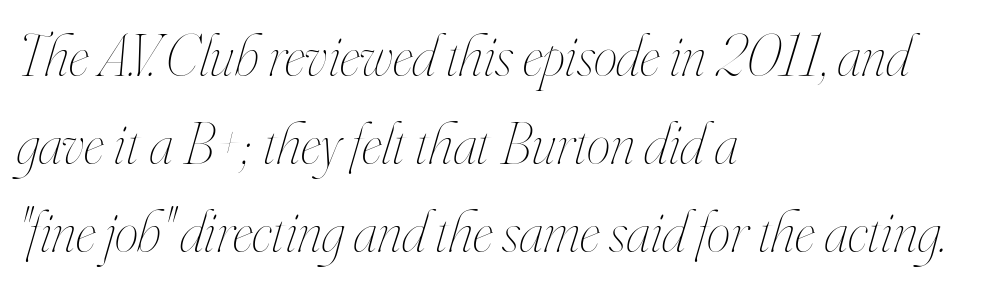
Stroke thickness stays within the range of a standard reading face or lighter. Words appear dense and cohesive because spacing is normal. Spacing verdict: proportional, widths tailored to each character. This sample keeps an unexceptional amount of space between lines. Each line starts at the same left margin while the right side varies. The specimen reads as italic at a glance.
